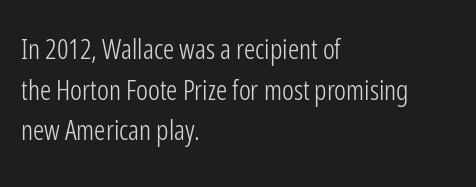
Character widths vary here, with narrow letters taking less room than wide ones. The typesetting does not lean heavy: it is not bold. Reading down the column, the eye jumps a familiar distance to each next line. Each line starts at the same left margin while the right side varies. Clear beneath every line of the passage.
